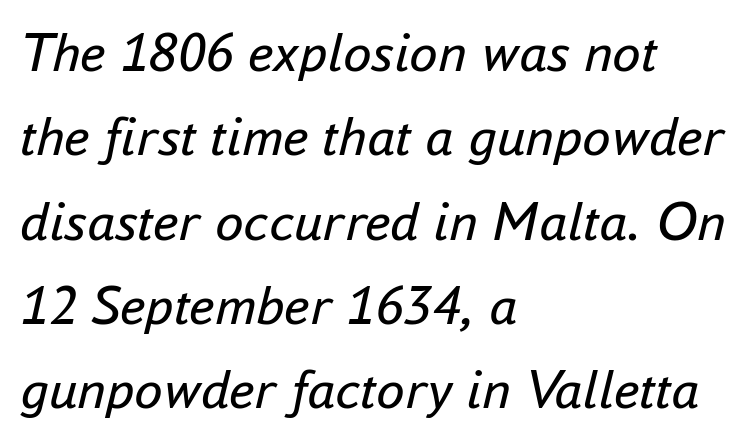
Q: Is the text bold? A: No.
Q: Is the text italic (slanted)? A: Yes, it leans right by about 16 degrees.
Q: Is the text underlined? A: No.
Q: How is the paragraph aligned? A: Left-aligned.
Q: Is the spacing between letters normal or unusually wide? A: Normal.
Q: Is the spacing between lines tight, normal or loose? A: Normal.
Q: Width (condensed, normal, or wide)? A: Normal.
Q: Stroke contrast? A: Low.
Q: x-height? A: Small.
Q: Monospaced? A: No.
